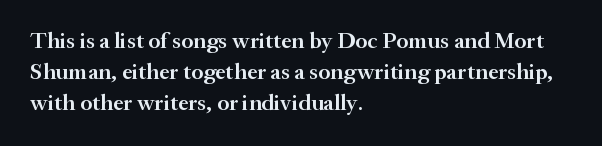
The image shows 23 px text type, upright; set left-aligned, normal line spacing (1.34x), normal letter spacing, not underlined.
